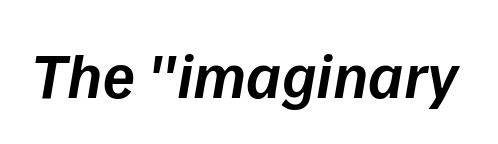
The face used here is proportionally spaced, like ordinary book or web type. Look at the tracking — it's just the regular setting, nothing added. The space beneath each line is pristine and unruled. The font is running at a semibold setting, under full bold. Every character sits at an angle, as italics do.
